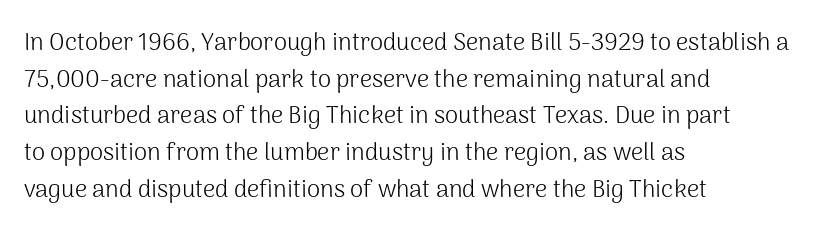
Standard letterfit; no display-style spreading of the glyphs. No chunkiness to these letters — they're not bold. This is roman type, the default non-slanted kind. Does the copy run flush right? No — it runs flush left.
